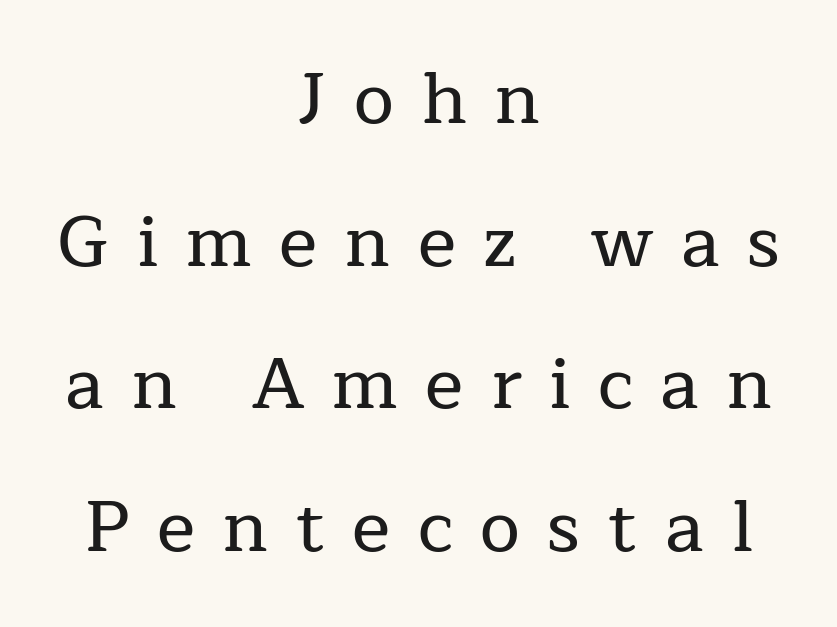
The image shows 72 px serif type, upright; set centered, loose line spacing (1.98x), unusually wide letter spacing (+0.38 em), not underlined; low stroke contrast and a medium x-height.
